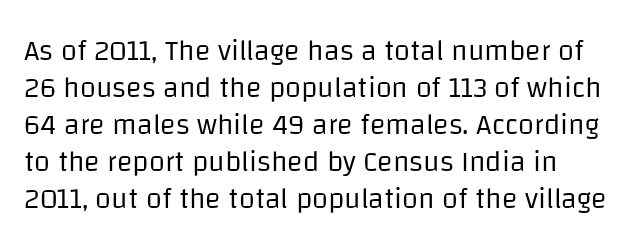
Q: Is the text bold? A: No.
Q: Is the text italic (slanted)? A: No, it is upright.
Q: Is the typeface a serif or a sans-serif typeface? A: Sans-serif.
Q: Is the text underlined? A: No.
Q: Is the spacing between letters normal or unusually wide? A: Normal.
Q: Is the spacing between lines tight, normal or loose? A: Normal.
Q: Width (condensed, normal, or wide)? A: Normal.
Q: Stroke contrast? A: Low.
Q: x-height? A: Large.
Q: Monospaced? A: No.
